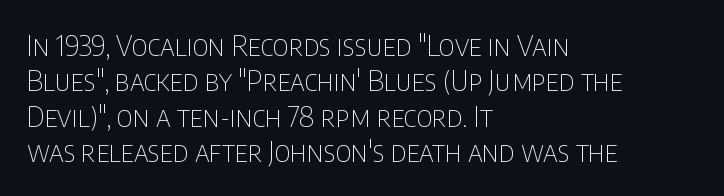
Q: Is the text bold? A: No.
Q: Is the text italic (slanted)? A: No, it is upright.
Q: Is the typeface a serif or a sans-serif typeface? A: Sans-serif.
Q: Is the text underlined? A: No.
Q: How is the paragraph aligned? A: Left-aligned.
Q: Is the spacing between letters normal or unusually wide? A: Normal.
Q: Is the spacing between lines tight, normal or loose? A: Normal.
Q: Width (condensed, normal, or wide)? A: Condensed.
Q: Stroke contrast? A: Low.
Q: x-height? A: Large.
Q: Monospaced? A: No.
